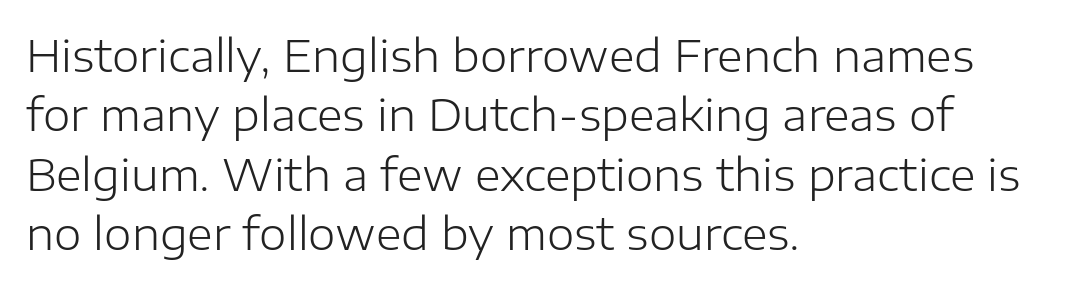
The image shows 44 px light sans-serif type, upright; set left-aligned, normal line spacing (1.35x), normal letter spacing, not underlined; low stroke contrast and a medium x-height.
